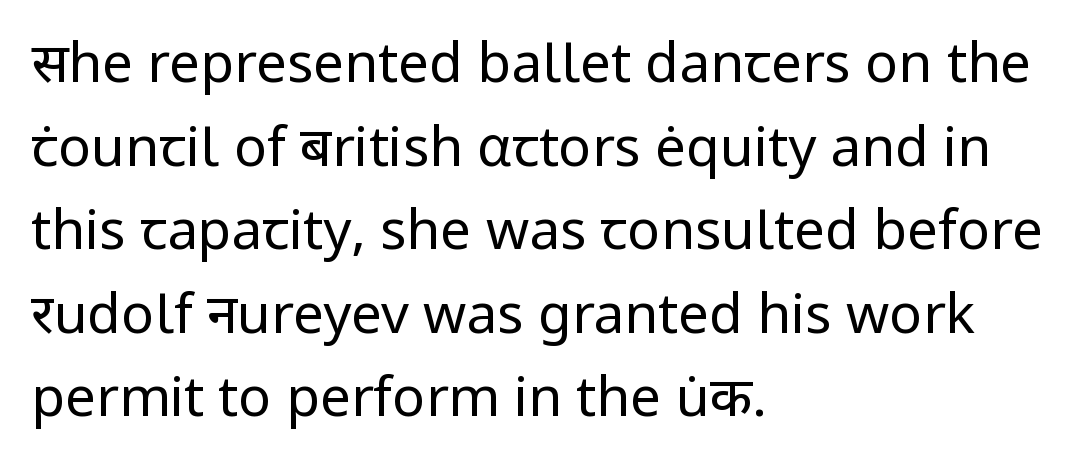
The image shows 55 px regular-weight sans-serif type, upright; set left-aligned, normal line spacing (1.52x), normal letter spacing, not underlined; low stroke contrast and a medium x-height.
